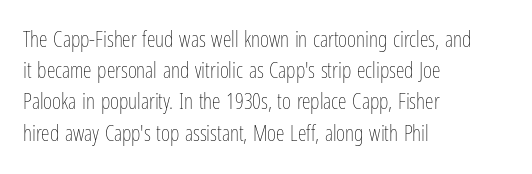
{"italic": "no", "bold": "no", "underline": "no", "align": "left", "line_spacing": "normal", "line_spacing_ratio": 1.42, "letter_spacing": "normal", "letter_spacing_em": 0.0, "glyph_px": 22}
